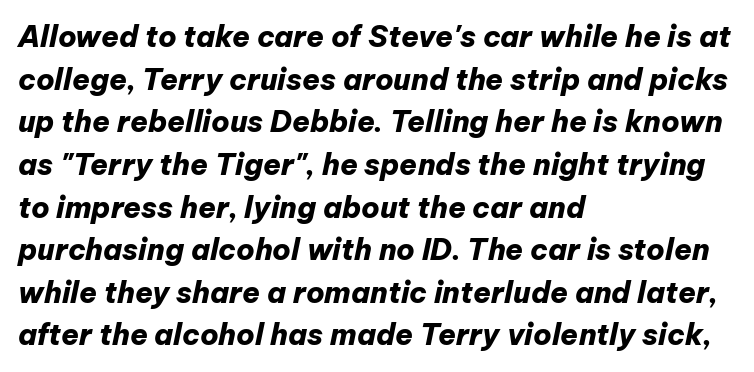
The rows are spaced the way most documents space them. Do the characters align in a grid? No, the font is proportional. Honestly, there is no underline to notice here at all. Every letter is thick-stroked: bold, no question.
